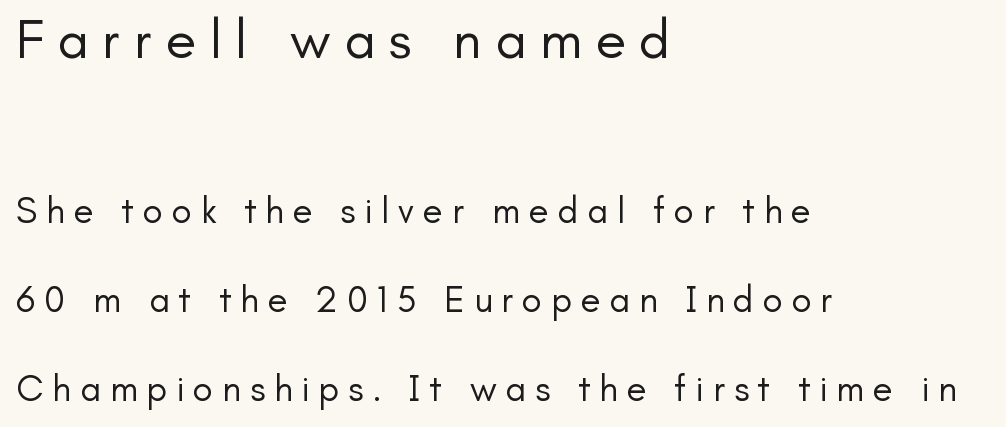
{"serif": "no", "italic": "no", "bold": "no", "weight": "regular", "width": "normal", "stroke_contrast": "low", "x_height": "small", "monospaced": "no", "underline": "no", "align": "left", "line_spacing": "loose", "line_spacing_ratio": 2.4, "letter_spacing": "wide", "letter_spacing_em": 0.24, "larger_block": "first", "size_ratio": 1.51, "glyph_px": 56}
